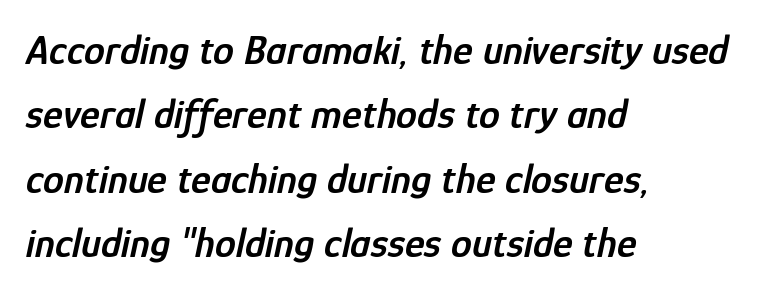
{"italic": "yes", "lean": "right", "slant_degrees": 12, "bold": "semi", "weight": "semibold", "width": "condensed", "stroke_contrast": "low", "x_height": "medium", "monospaced": "no", "underline": "no", "align": "left", "line_spacing": "normal", "line_spacing_ratio": 1.53, "letter_spacing": "normal", "letter_spacing_em": 0.0, "glyph_px": 42}
